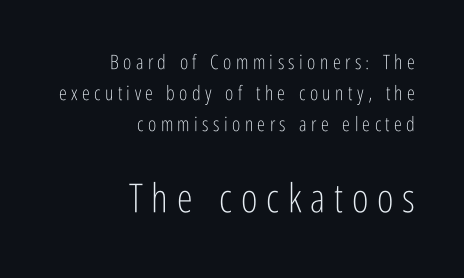
The image shows 40 px light, condensed sans-serif type, upright; set right-aligned, normal line spacing (1.54x), unusually wide letter spacing (+0.22 em), not underlined; the second (bottom) block is 2.0x larger; low stroke contrast and a medium x-height.
